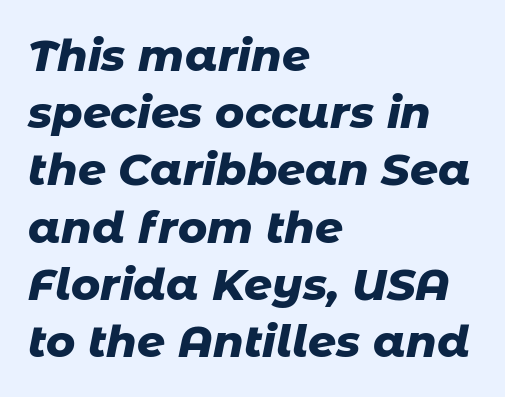
A typesetter would call this proportional, since set widths differ per character. How are the letters spaced? Ordinarily, with no added tracking. The lines in this sample share a left origin and differ only in where they stop. Heavy-handed strokes throughout: this text is bold.
